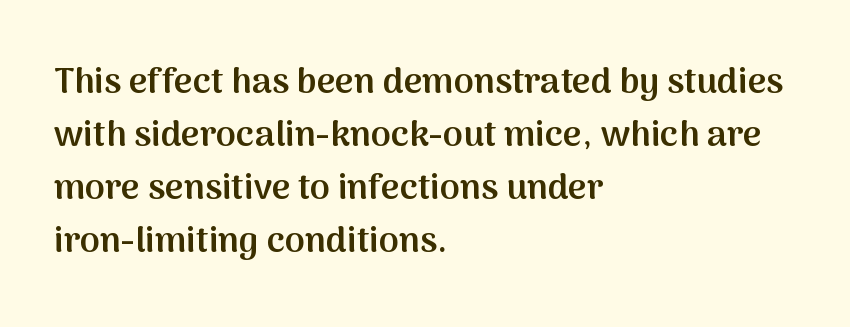
The image shows 36 px semibold sans-serif type, upright; set left-aligned, normal line spacing (1.47x), normal letter spacing, not underlined; medium stroke contrast and a medium x-height.
